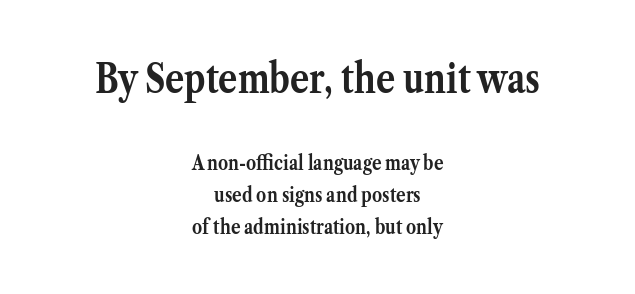
The image shows 40 px semibold serif type, upright; set centered, normal line spacing (1.6x), normal letter spacing, not underlined; the first (top) block is 2.0x larger; medium stroke contrast and a medium x-height.
